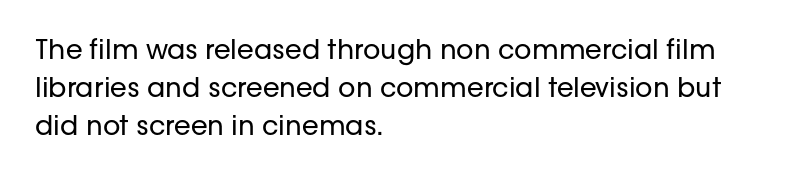
{"italic": "no", "bold": "no", "underline": "no", "align": "left", "line_spacing": "normal", "line_spacing_ratio": 1.4, "letter_spacing": "normal", "letter_spacing_em": 0.0, "glyph_px": 27}
